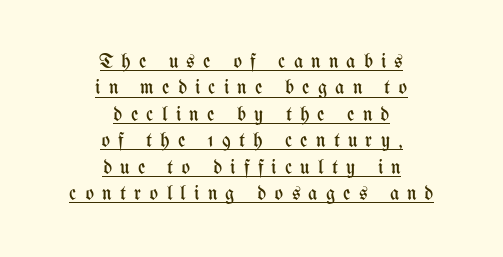
{"italic": "no", "bold": "no", "underline": "yes", "align": "center", "line_spacing": "normal", "line_spacing_ratio": 1.32, "letter_spacing": "wide", "letter_spacing_em": 0.41, "glyph_px": 20}
